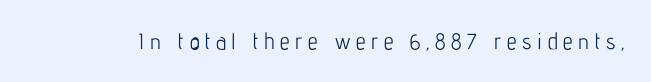
{"italic": "no", "bold": "no", "underline": "no", "letter_spacing": "wide", "letter_spacing_em": 0.25, "glyph_px": 22}
